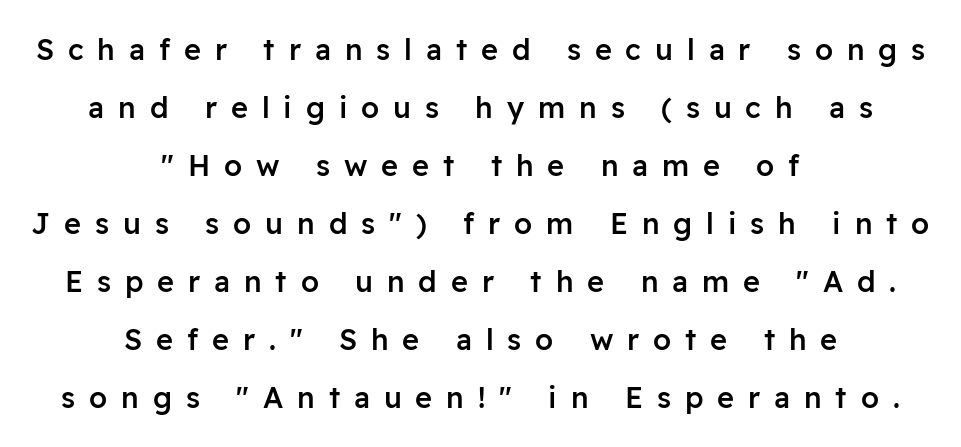
{"serif": "no", "italic": "no", "bold": "semi", "weight": "semibold", "width": "normal", "stroke_contrast": "low", "x_height": "medium", "monospaced": "no", "underline": "no", "align": "center", "line_spacing": "loose", "line_spacing_ratio": 2.0, "letter_spacing": "wide", "letter_spacing_em": 0.48, "glyph_px": 29}
